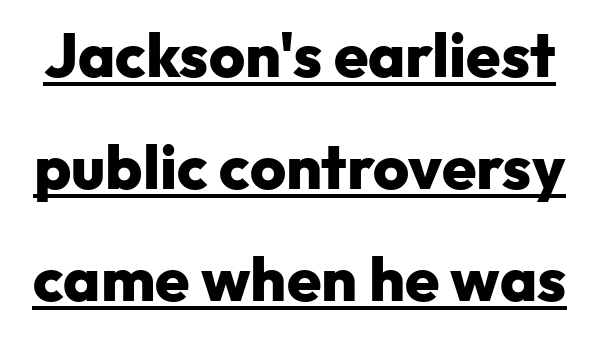
Notice how a bar underscores the lettering throughout. Plenty of ink on the page — the face is bold. Note the varied advance widths — an 'i' is clearly narrower than an 'm'. The letterforms sit shoulder to shoulder at normal distance.
